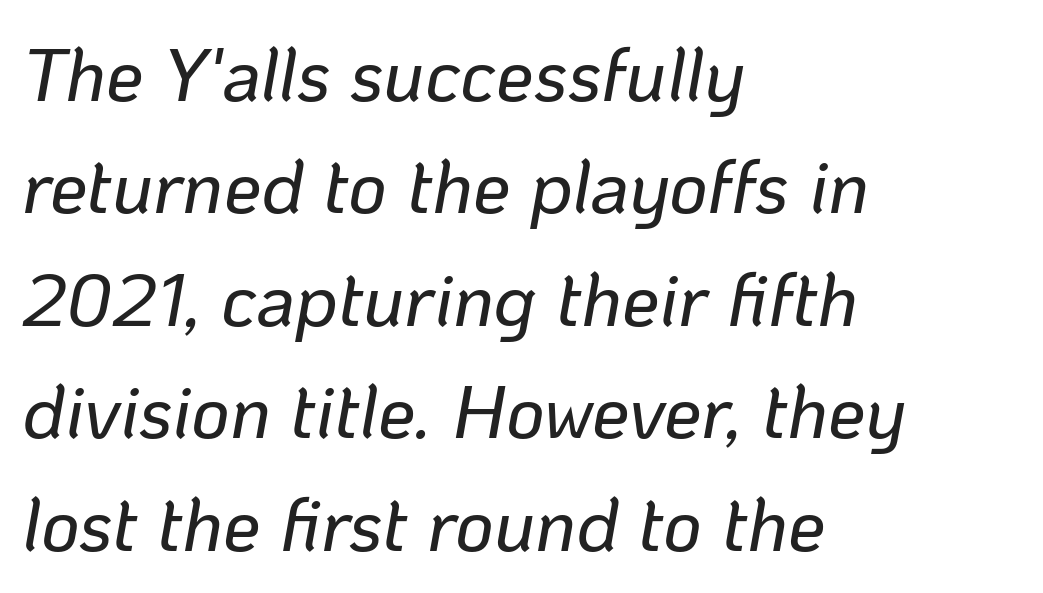
The image shows 75 px text type, italic (leaning right); set left-aligned, normal line spacing (1.5x), normal letter spacing, not underlined; low stroke contrast and a medium x-height.
